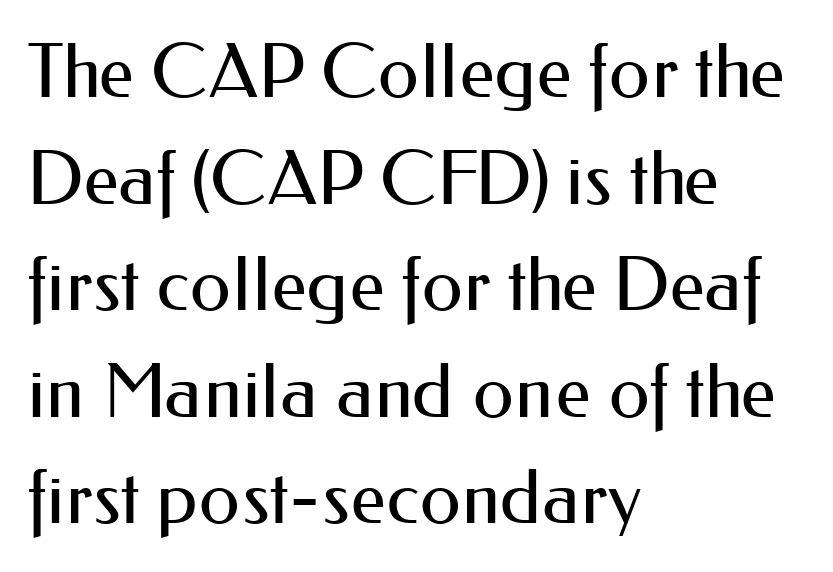
Q: Is the text bold? A: No.
Q: Is the text italic (slanted)? A: No, it is upright.
Q: Is the typeface a serif or a sans-serif typeface? A: Sans-serif.
Q: Is the text underlined? A: No.
Q: How is the paragraph aligned? A: Left-aligned.
Q: Is the spacing between letters normal or unusually wide? A: Normal.
Q: Is the spacing between lines tight, normal or loose? A: Normal.
Q: Width (condensed, normal, or wide)? A: Normal.
Q: Stroke contrast? A: Medium.
Q: x-height? A: Small.
Q: Monospaced? A: No.
